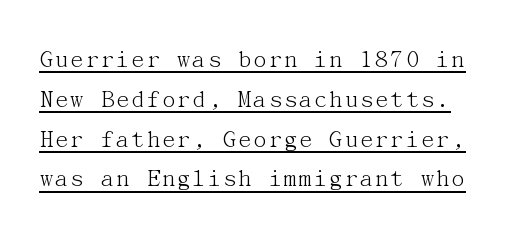
Nope, not italic — everything's standing straight. The rendering uses a moderate line-height, typical for paragraphs. The words here are underlined. Standard letterfit; no display-style spreading of the glyphs.
